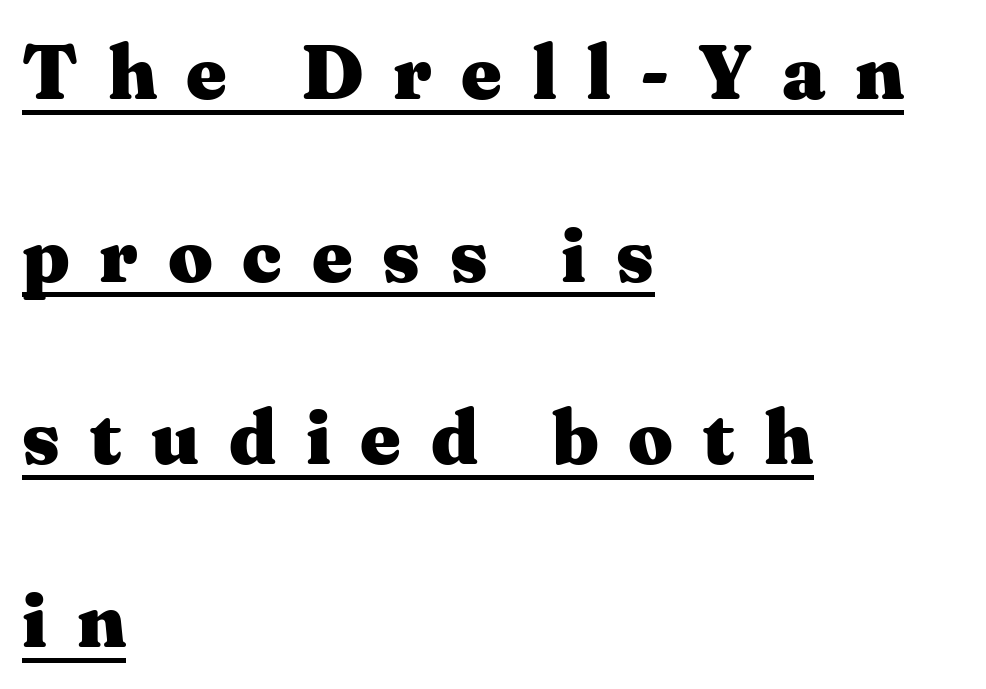
Q: Is the text bold? A: Yes.
Q: Is the text italic (slanted)? A: No, it is upright.
Q: Is the typeface a serif or a sans-serif typeface? A: Serif.
Q: Is the text underlined? A: Yes.
Q: How is the paragraph aligned? A: Left-aligned.
Q: Is the spacing between letters normal or unusually wide? A: Unusually wide.
Q: Is the spacing between lines tight, normal or loose? A: Loose.
Q: Width (condensed, normal, or wide)? A: Wide.
Q: Stroke contrast? A: Medium.
Q: x-height? A: Medium.
Q: Monospaced? A: No.
